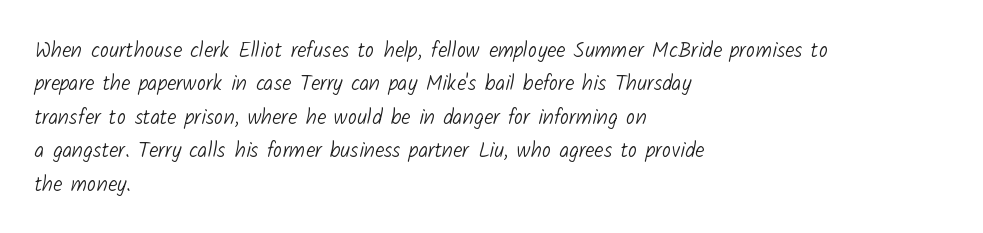
Q: Is the text bold? A: No.
Q: Is the text underlined? A: No.
Q: How is the paragraph aligned? A: Left-aligned.
Q: Is the spacing between letters normal or unusually wide? A: Normal.
Q: Is the spacing between lines tight, normal or loose? A: Normal.
